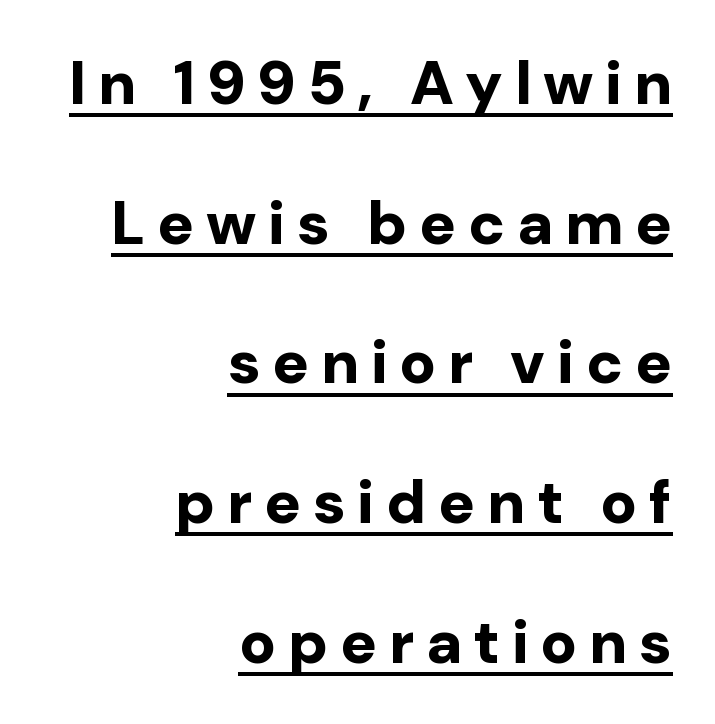
Q: Is the text bold? A: Yes.
Q: Is the text italic (slanted)? A: No, it is upright.
Q: Is the typeface a serif or a sans-serif typeface? A: Sans-serif.
Q: Is the text underlined? A: Yes.
Q: How is the paragraph aligned? A: Right-aligned.
Q: Is the spacing between lines tight, normal or loose? A: Loose.
Q: Width (condensed, normal, or wide)? A: Normal.
Q: Stroke contrast? A: Low.
Q: x-height? A: Medium.
Q: Monospaced? A: No.
